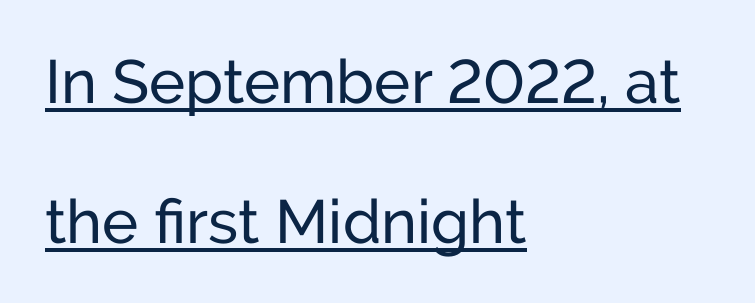
Underlined type. The rag falls on the right side of this text block. Vertically, the passage feels expansive, rows floating well apart. If you drew a line through each stem, it would be perfectly vertical. Glyph-to-glyph distance matches everyday printed text.
